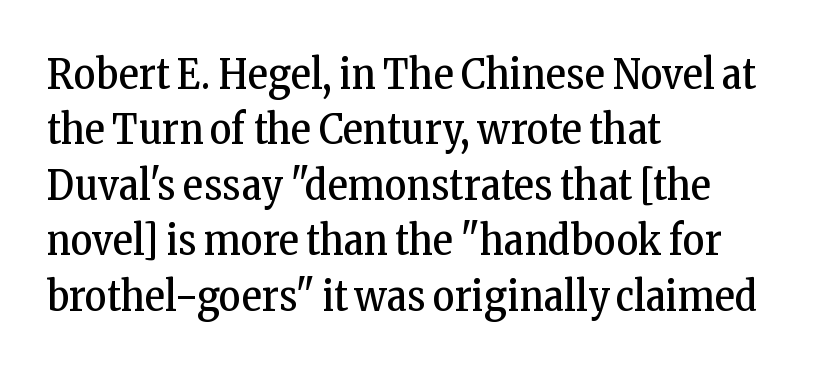
{"serif": "yes", "italic": "no", "bold": "no", "weight": "regular", "width": "condensed", "stroke_contrast": "low", "x_height": "medium", "monospaced": "no", "underline": "no", "align": "left", "line_spacing": "normal", "line_spacing_ratio": 1.32, "letter_spacing": "normal", "letter_spacing_em": 0.0, "glyph_px": 42}
